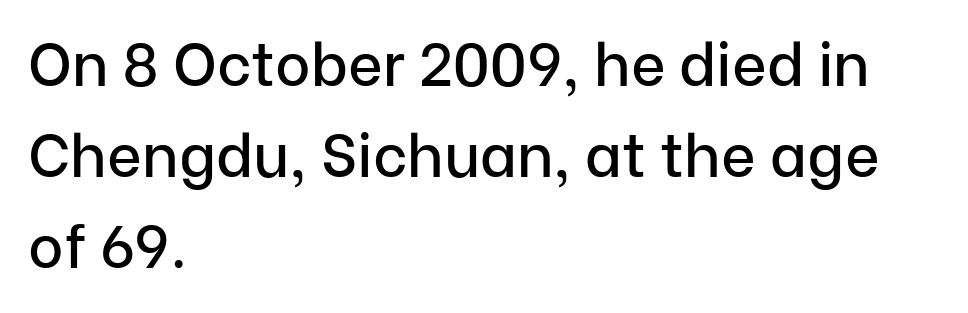
{"serif": "no", "italic": "no", "width": "normal", "stroke_contrast": "low", "x_height": "medium", "monospaced": "no", "underline": "no", "align": "left", "line_spacing": "normal", "line_spacing_ratio": 1.52, "letter_spacing": "normal", "letter_spacing_em": 0.0, "glyph_px": 60}
